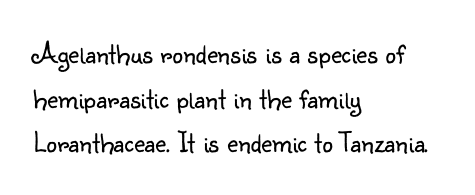
Letter spacing: default. The letters advance in unequal steps, a hallmark of proportional type. The rendering anchors every line to the left-hand side. Posture: straight, roman, zero tilt.
